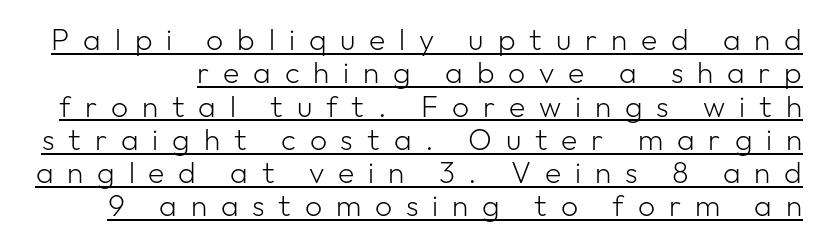
The font's upright variant was chosen for this text. Unlike a traditional serif, this face leaves its strokes unadorned. The typesetting does not lean heavy: it is not bold. A typesetter would call this leading minimal, almost set solid. This is underlined copy, the kind a proofreader might mark for attention.
